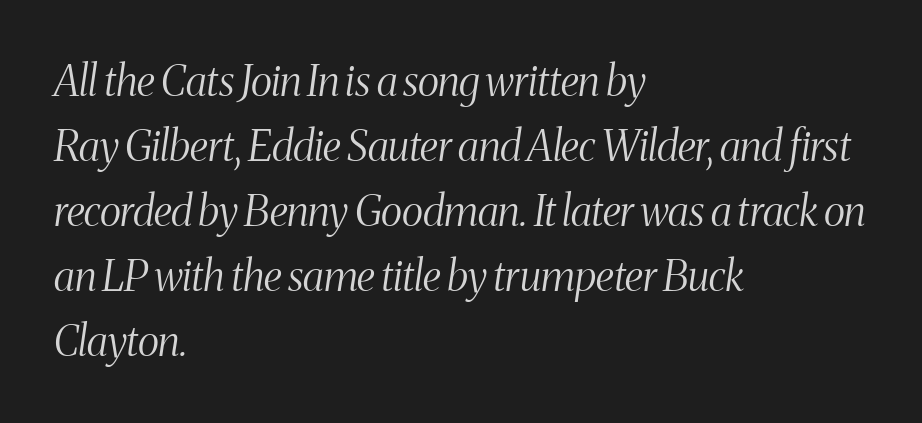
{"serif": "yes", "italic": "yes", "lean": "right", "slant_degrees": 8, "bold": "no", "weight": "light", "width": "condensed", "stroke_contrast": "medium", "x_height": "medium", "monospaced": "no", "underline": "no", "align": "left", "line_spacing": "normal", "line_spacing_ratio": 1.55, "letter_spacing": "normal", "letter_spacing_em": 0.0, "glyph_px": 42}
